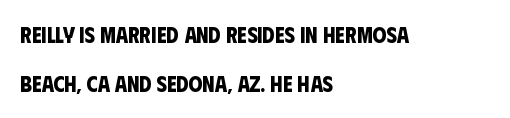
Notice how thick the strokes are: this is what a full bold looks like. The passage is arranged the way most books set body copy — flush left. Nothing unusual about the tracking: characters are spaced as the font intends. What's the leading like? Stretched, with rows far apart. The space beneath each line is pristine and unruled.
